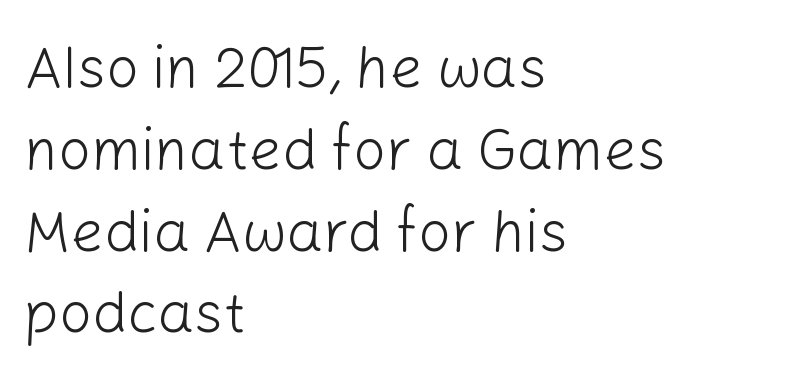
{"serif": "no", "italic": "no", "bold": "no", "weight": "light", "width": "normal", "stroke_contrast": "low", "x_height": "medium", "monospaced": "no", "underline": "no", "align": "left", "line_spacing": "normal", "line_spacing_ratio": 1.41, "letter_spacing": "normal", "letter_spacing_em": 0.0, "glyph_px": 58}
